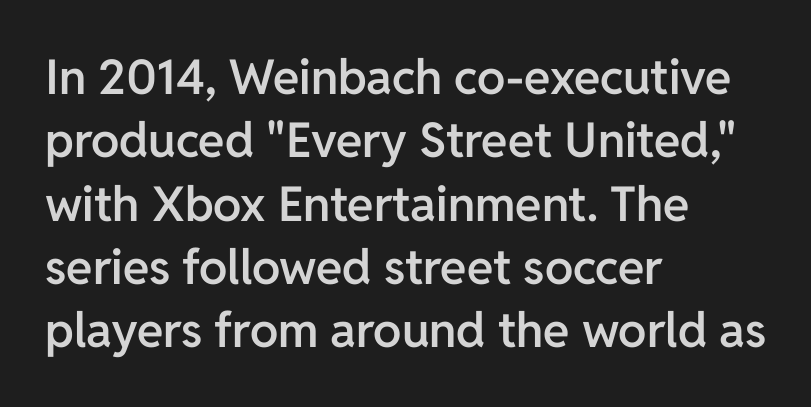
The letterforms sit shoulder to shoulder at normal distance. Are there feet on the stems? There aren't — it's a sans. Descender tails drop into unmarked territory. The rendering uses natural spacing where letterforms have individual widths. The passage shown is semibold, sitting just below true bold. The rendering anchors every line to the left-hand side.
